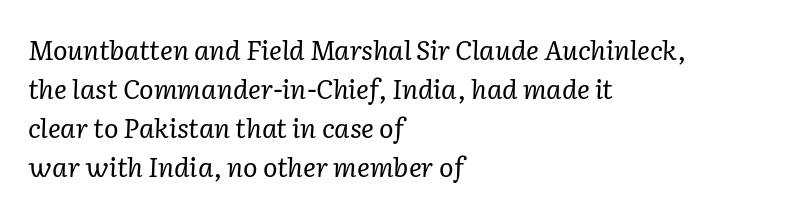
The font's italic variant was chosen for this text. Visually the block forms a straight wall on the left and a jagged coastline on the right. Honestly, the letter spacing is just normal — you wouldn't notice it. Weight class: somewhere from thin through regular.
